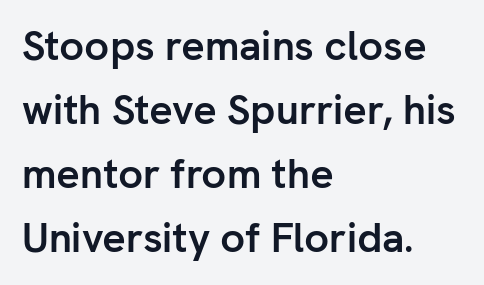
The image shows 41 px semibold sans-serif type, upright; set left-aligned, normal line spacing (1.56x), normal letter spacing, not underlined; low stroke contrast and a medium x-height.
